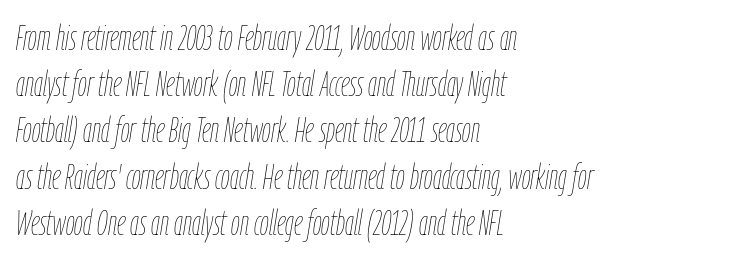
{"italic": "yes", "lean": "right", "slant_degrees": 9, "bold": "no", "weight": "thin", "width": "condensed", "stroke_contrast": "low", "x_height": "medium", "monospaced": "no", "underline": "no", "align": "left", "line_spacing": "normal", "line_spacing_ratio": 1.32, "letter_spacing": "normal", "letter_spacing_em": 0.0, "glyph_px": 35}
